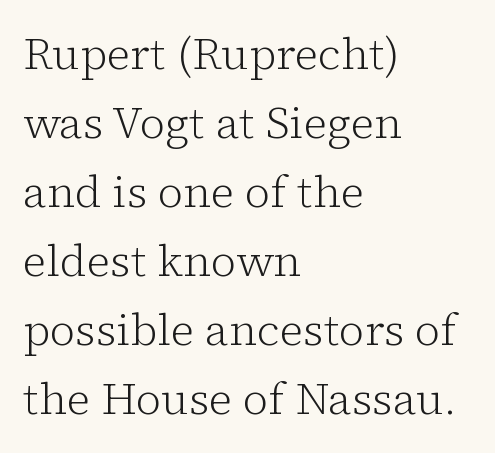
Q: Is the text bold? A: No.
Q: Is the text italic (slanted)? A: No, it is upright.
Q: Is the typeface a serif or a sans-serif typeface? A: Serif.
Q: Is the text underlined? A: No.
Q: How is the paragraph aligned? A: Left-aligned.
Q: Is the spacing between letters normal or unusually wide? A: Normal.
Q: Is the spacing between lines tight, normal or loose? A: Normal.
Q: Width (condensed, normal, or wide)? A: Normal.
Q: Stroke contrast? A: Low.
Q: x-height? A: Medium.
Q: Monospaced? A: No.
